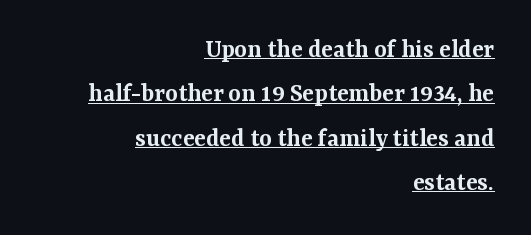
{"italic": "no", "bold": "semi", "underline": "yes", "align": "right", "line_spacing": "normal", "line_spacing_ratio": 1.64, "letter_spacing": "normal", "letter_spacing_em": 0.0, "glyph_px": 27}
